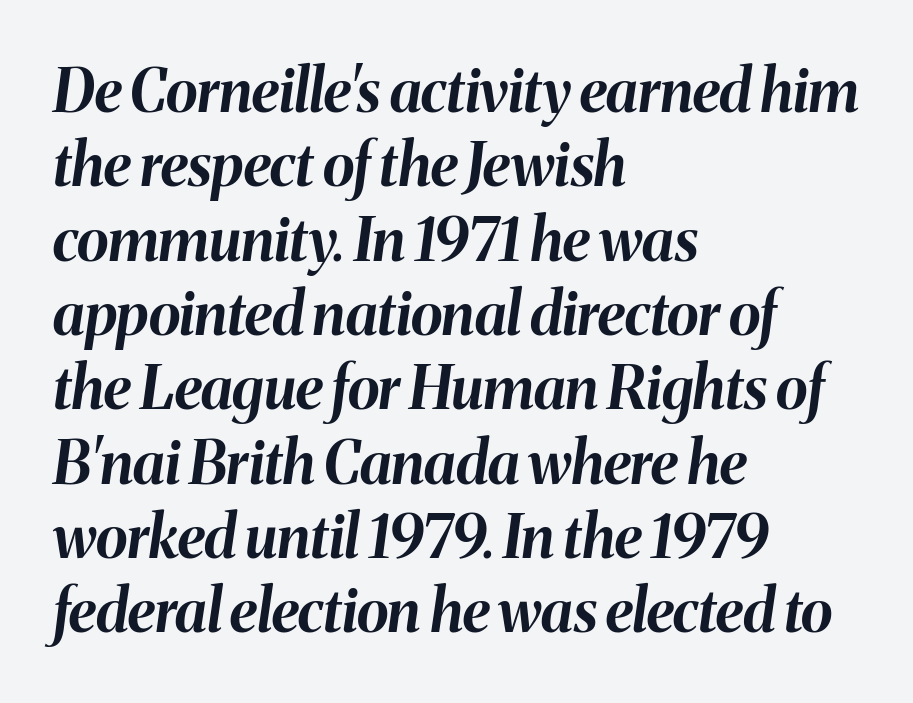
Q: Is the text bold? A: Yes.
Q: Is the text italic (slanted)? A: Yes, it leans right by about 8 degrees.
Q: Is the text underlined? A: No.
Q: How is the paragraph aligned? A: Left-aligned.
Q: Is the spacing between letters normal or unusually wide? A: Normal.
Q: Is the spacing between lines tight, normal or loose? A: Normal.
Q: Width (condensed, normal, or wide)? A: Normal.
Q: Stroke contrast? A: Medium.
Q: x-height? A: Medium.
Q: Monospaced? A: No.
